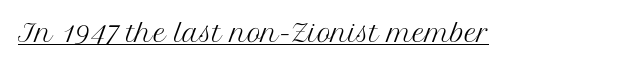
Underlined type. The line texture is even and compact thanks to regular tracking. The strokes carry an ordinary text weight at most.
